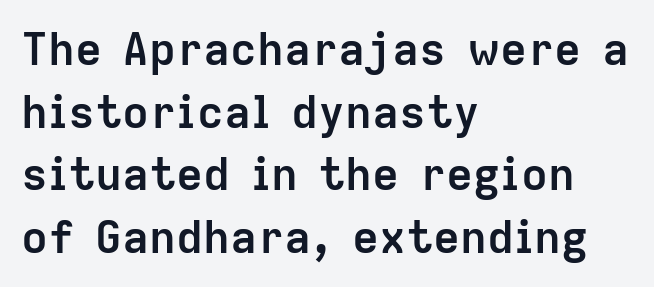
{"serif": "no", "italic": "no", "bold": "yes", "weight": "semibold", "width": "normal", "stroke_contrast": "low", "x_height": "medium", "monospaced": "no", "underline": "no", "align": "left", "line_spacing": "normal", "line_spacing_ratio": 1.39, "letter_spacing": "normal", "letter_spacing_em": 0.0, "glyph_px": 45}
